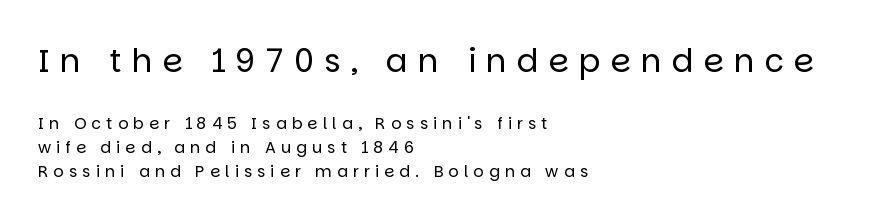
Vertical spacing — default. Clear beneath every line of the passage. Which chunk is bigger? The first one — the top block dwarfs the bottom. The font is comparable to plain body text, perhaps lighter. Do the characters align in a grid? No, the font is proportional. This sample is left-justified, so line endings fall wherever the words run out.
